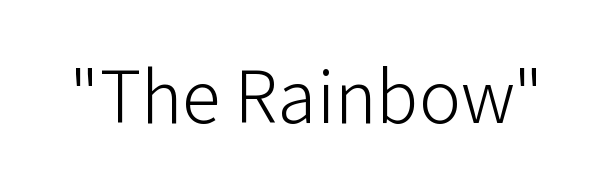
{"serif": "no", "italic": "no", "bold": "no", "weight": "light", "width": "normal", "stroke_contrast": "low", "x_height": "medium", "monospaced": "no", "underline": "no", "letter_spacing": "normal", "letter_spacing_em": 0.0, "glyph_px": 78}
